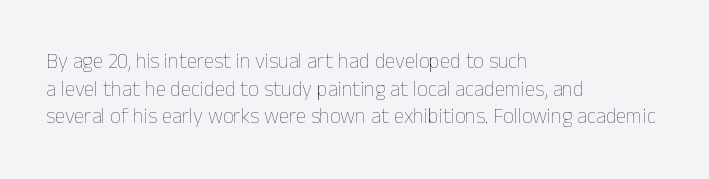
Every stem runs plumb, perpendicular to the baseline. Leftover space on each line is placed entirely after the last word. Check the space under the baseline: it is left empty. This reads as an unemphasized weight, regular at the heaviest. Caption: standard tracking, unaltered.
